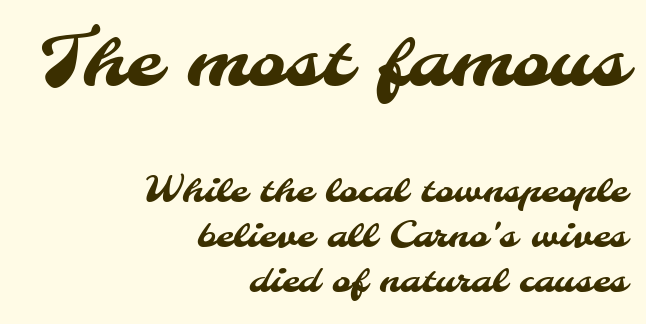
The image shows 73 px sans-serif type; set right-aligned, normal line spacing (1.25x), normal letter spacing, not underlined; the first (top) block is 2.03x larger; medium stroke contrast and a small x-height.
